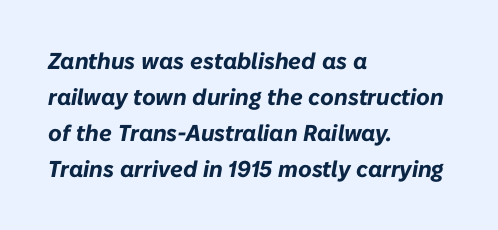
Regarding leading, the lines here are spaced in the standard way. You can tell it's italic because the verticals aren't actually vertical. Underline: absent. No extra tracking has been applied to these lines. Heavy, bold letterforms.
